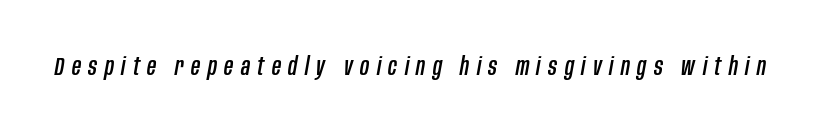
The face used here is rendered with a markedly widened letterfit. It's the slanting kind of type. Underlining? Definitely not there.
